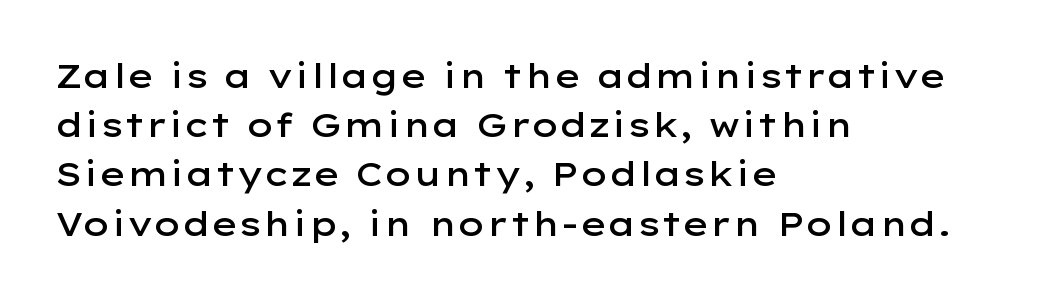
The image shows 33 px semibold, wide sans-serif type, upright; set left-aligned, normal line spacing (1.49x), normal letter spacing, not underlined; low stroke contrast and a medium x-height.
